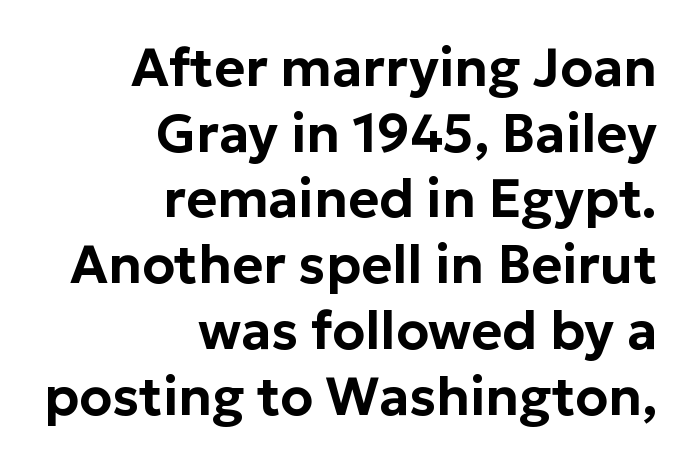
Observe the absence of serifs on each vertical stroke in this sample. In CSS terms this would be text-align: right. Proportional: the letters do not fall into vertical columns. Italic: no, the glyphs are upright roman. The passage shown has conventional tracking throughout. Decoration check: the copy has no underline.
